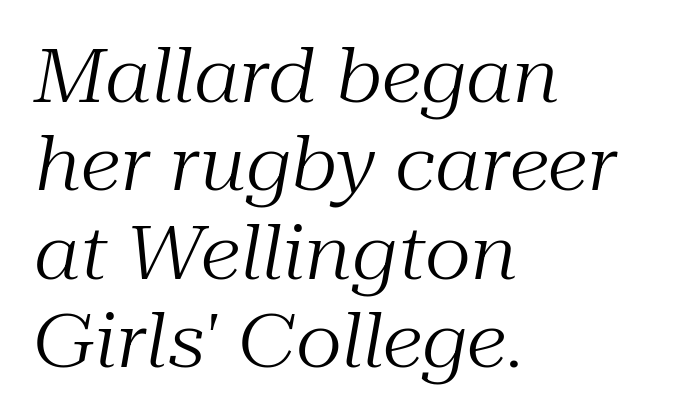
The image shows 73 px regular-weight serif type, italic (leaning right); set left-aligned, line spacing 1.21x, normal letter spacing, not underlined; medium stroke contrast and a medium x-height.
